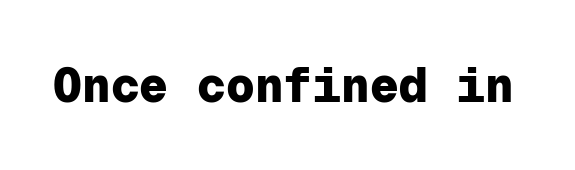
Typographically, this falls in the sans-serif category. Honestly, the letter spacing is just normal — you wouldn't notice it. Unmarked baselines from the first word to the last. Tall strokes in this sample are plumb rather than angled. Students, this is bold: see how much ink each stroke carries. Here the designer chose a console-style face with uniform glyph widths.
